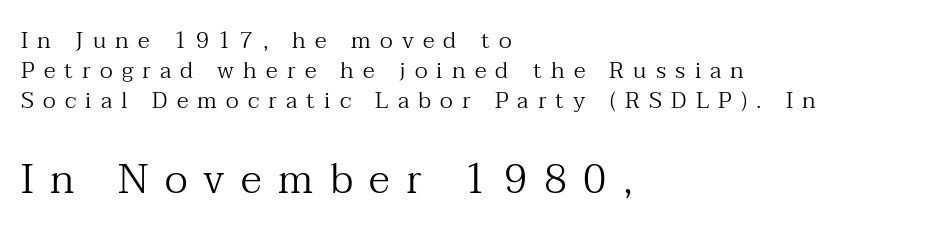
Where is the straight margin? On the left. These lines are rendered in a variable-pitch font. Font category for this specimen: serif. A roman cut, with each character standing at attention.
